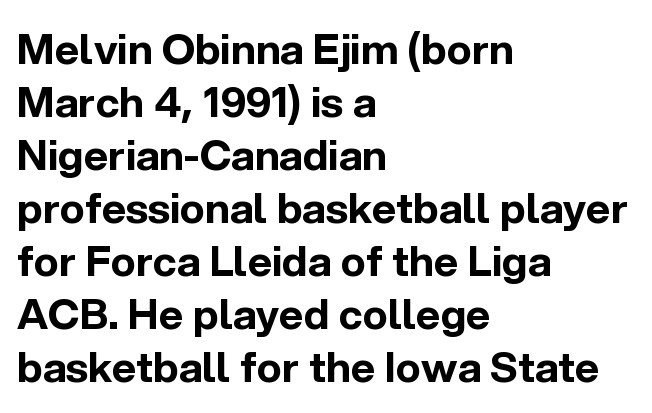
The image shows 42 px bold sans-serif type, upright; set left-aligned, normal line spacing (1.26x), normal letter spacing, not underlined; a medium x-height.
